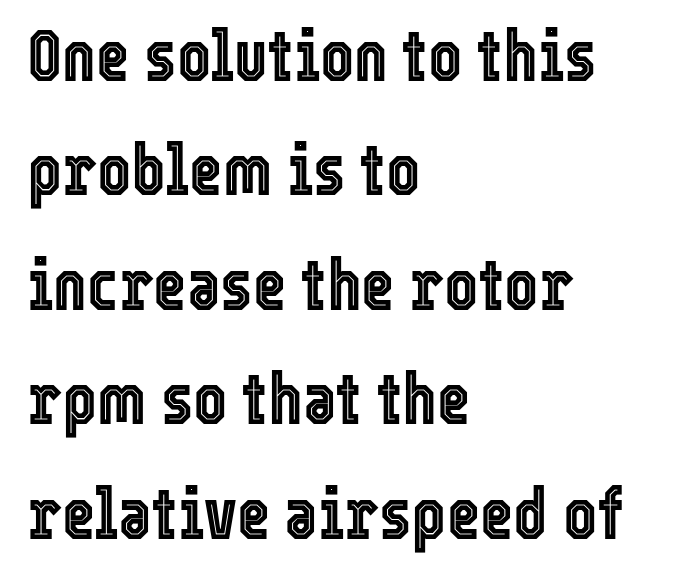
{"italic": "no", "width": "condensed", "x_height": "medium", "monospaced": "no", "underline": "no", "align": "left", "line_spacing": "normal", "line_spacing_ratio": 1.59, "letter_spacing": "normal", "letter_spacing_em": 0.0, "glyph_px": 72}
